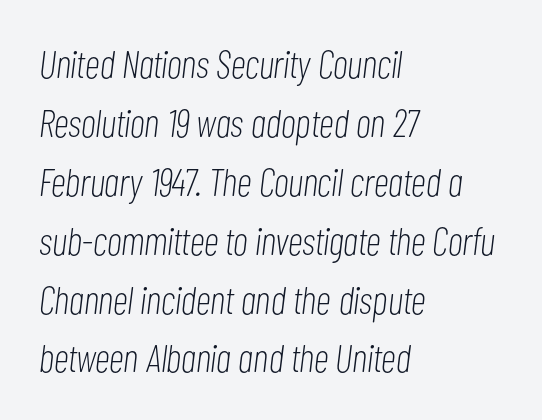
The image shows 39 px light, condensed type, italic (leaning right); set left-aligned, normal line spacing (1.51x), normal letter spacing, not underlined; low stroke contrast and a medium x-height.
